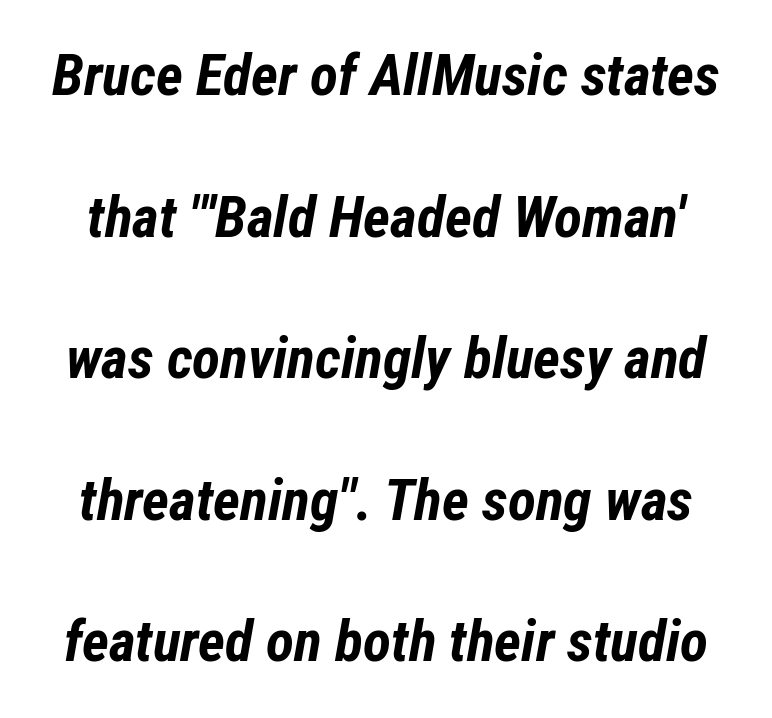
{"italic": "yes", "lean": "right", "slant_degrees": 12, "bold": "yes", "weight": "bold", "width": "condensed", "stroke_contrast": "low", "x_height": "medium", "monospaced": "no", "underline": "no", "line_spacing": "loose", "line_spacing_ratio": 2.44, "letter_spacing": "normal", "letter_spacing_em": 0.0, "glyph_px": 58}
